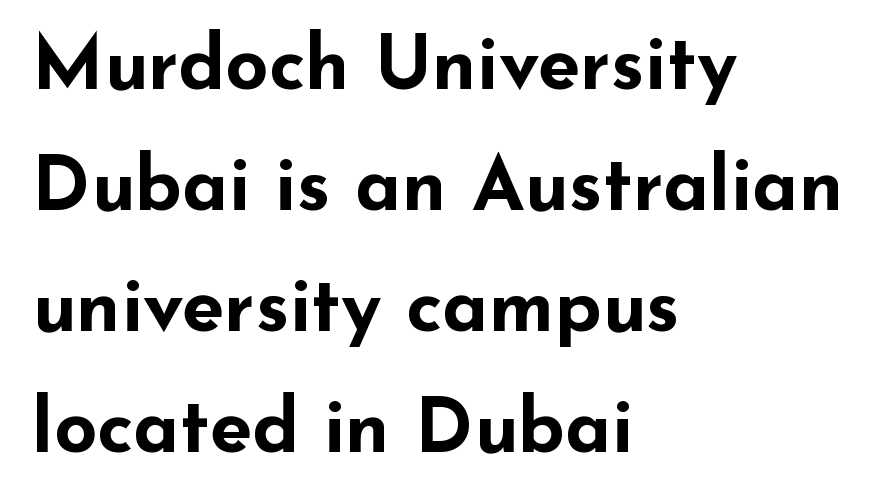
{"serif": "no", "italic": "no", "bold": "yes", "weight": "bold", "width": "wide", "stroke_contrast": "low", "x_height": "small", "monospaced": "no", "underline": "no", "align": "left", "line_spacing": "normal", "line_spacing_ratio": 1.59, "letter_spacing": "normal", "letter_spacing_em": 0.0, "glyph_px": 76}
